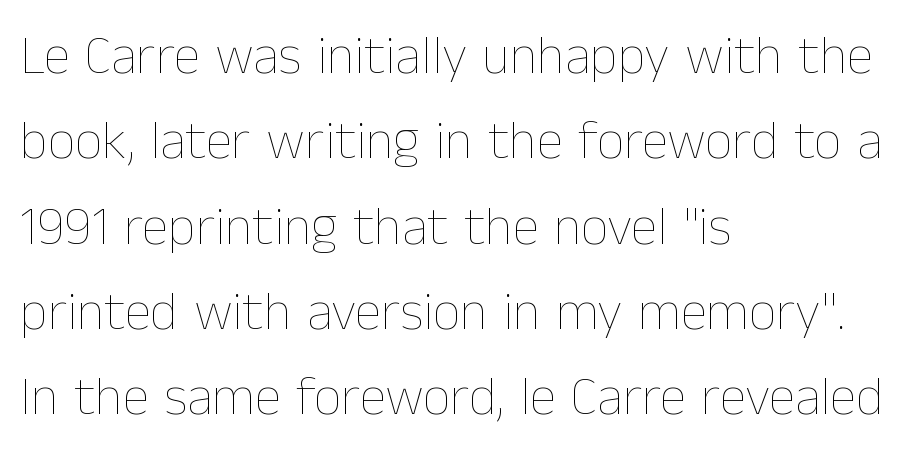
{"italic": "no", "bold": "no", "weight": "thin", "width": "normal", "stroke_contrast": "low", "x_height": "medium", "monospaced": "no", "underline": "no", "align": "left", "line_spacing": "normal", "line_spacing_ratio": 1.58, "letter_spacing": "normal", "letter_spacing_em": 0.0, "glyph_px": 54}
